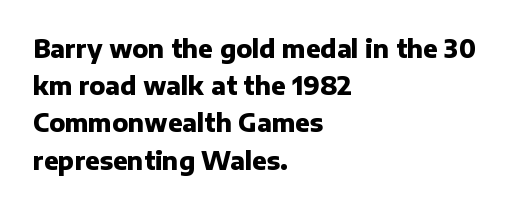
Q: Is the text bold? A: Yes.
Q: Is the text italic (slanted)? A: No, it is upright.
Q: Is the text underlined? A: No.
Q: How is the paragraph aligned? A: Left-aligned.
Q: Is the spacing between letters normal or unusually wide? A: Normal.
Q: Is the spacing between lines tight, normal or loose? A: Normal.
